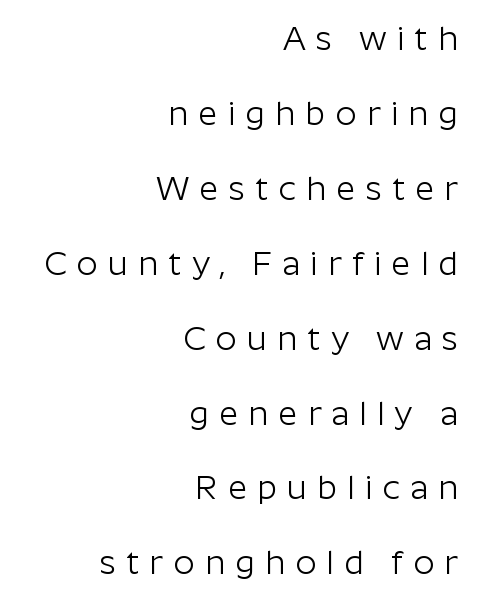
The image shows 33 px light sans-serif type, upright; set right-aligned, loose line spacing (2.27x), unusually wide letter spacing (+0.31 em), not underlined; low stroke contrast and a medium x-height.
